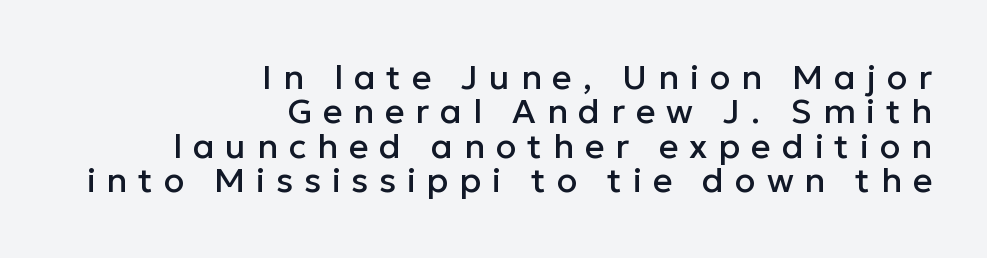
Successive baselines arrive quickly, one right under another. Italic: no, the glyphs are upright roman. How are the letters spaced? Widely, with obvious added tracking. Words float on clear page, feet unadorned.
